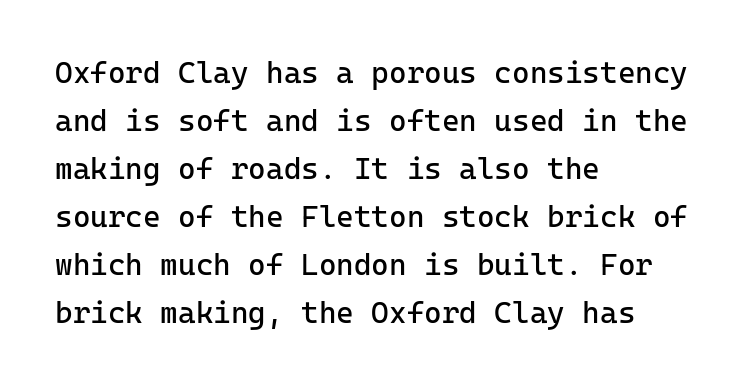
Characters follow at the spacing the type designer built in. The rows are spaced the way most documents space them. Ink coverage per letter is moderate at most. The passage shown is typed in a monospace face where columns stay perfectly aligned. If you drew a line through each stem, it would be perfectly vertical.
